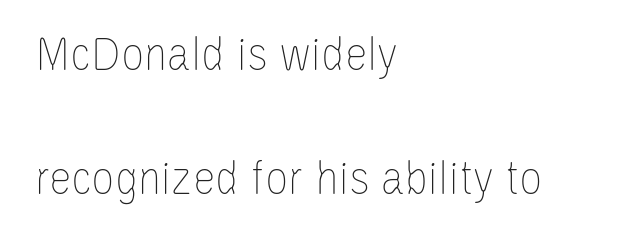
Q: Is the text bold? A: No.
Q: Is the text italic (slanted)? A: No, it is upright.
Q: Is the text underlined? A: No.
Q: How is the paragraph aligned? A: Left-aligned.
Q: Is the spacing between letters normal or unusually wide? A: Normal.
Q: Is the spacing between lines tight, normal or loose? A: Loose.
Q: Width (condensed, normal, or wide)? A: Condensed.
Q: Stroke contrast? A: Low.
Q: x-height? A: Large.
Q: Monospaced? A: No.
